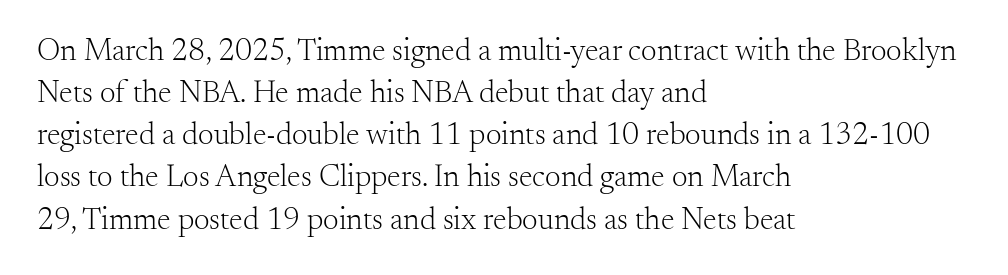
{"serif": "yes", "italic": "no", "bold": "no", "weight": "light", "width": "normal", "stroke_contrast": "medium", "x_height": "small", "monospaced": "no", "underline": "no", "align": "left", "line_spacing": "normal", "line_spacing_ratio": 1.36, "letter_spacing": "normal", "letter_spacing_em": 0.0, "glyph_px": 31}
